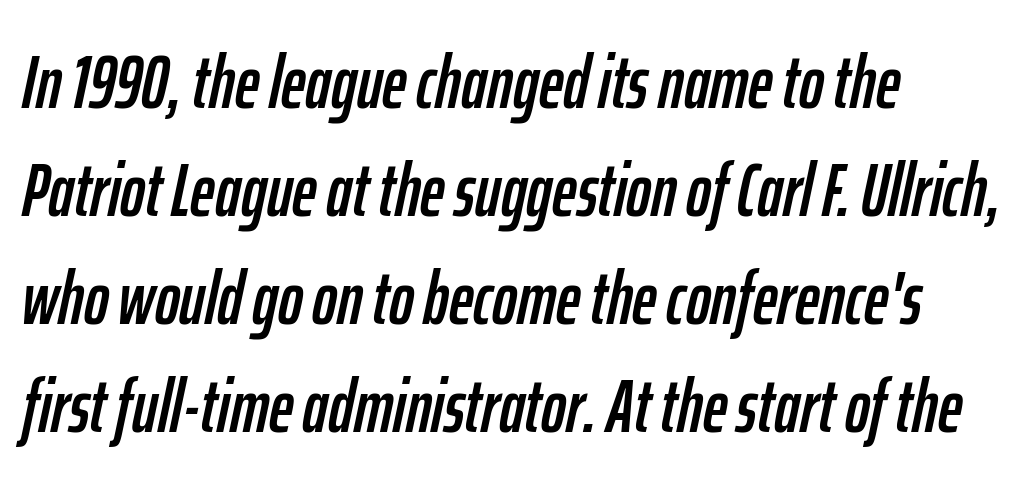
{"italic": "yes", "lean": "right", "slant_degrees": 12, "width": "condensed", "stroke_contrast": "low", "x_height": "medium", "monospaced": "no", "underline": "no", "align": "left", "line_spacing": "normal", "line_spacing_ratio": 1.44, "letter_spacing": "normal", "letter_spacing_em": 0.0, "glyph_px": 75}
